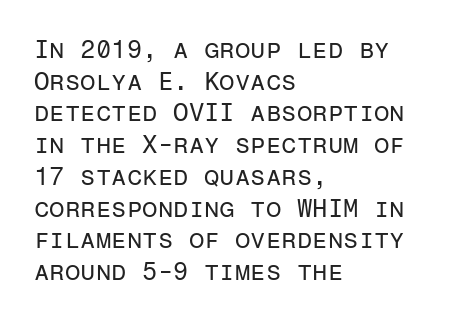
The characters are drawn with everyday or finer stroke widths. The string is rendered with underlining switched off. Leading matches the norm, producing a regular column. This sample uses plain, unmodified letter spacing.
